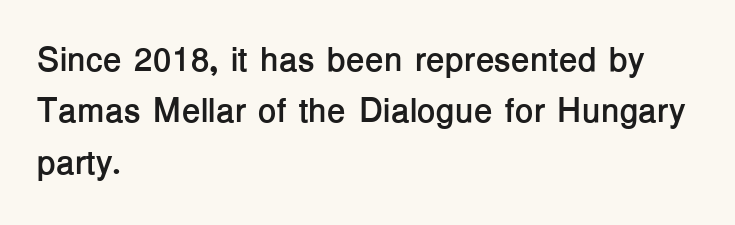
{"serif": "no", "italic": "no", "bold": "yes", "weight": "semibold", "width": "normal", "stroke_contrast": "low", "x_height": "medium", "monospaced": "no", "underline": "no", "align": "left", "line_spacing": "normal", "line_spacing_ratio": 1.51, "letter_spacing": "normal", "letter_spacing_em": 0.0, "glyph_px": 34}
